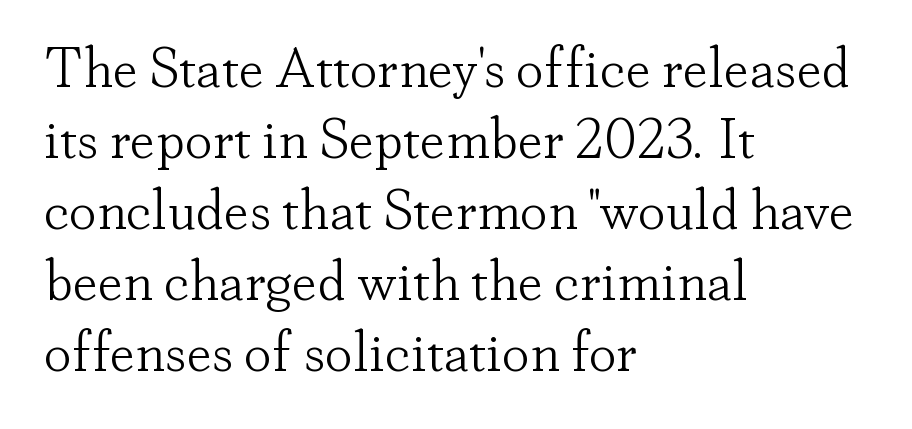
The image shows 56 px light serif type, upright; set left-aligned, normal line spacing (1.27x), normal letter spacing, not underlined; low stroke contrast and a small x-height.
